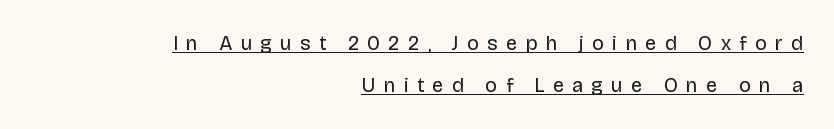
Q: Is the text bold? A: No.
Q: Is the text italic (slanted)? A: No, it is upright.
Q: Is the text underlined? A: Yes.
Q: How is the paragraph aligned? A: Right-aligned.
Q: Is the spacing between letters normal or unusually wide? A: Unusually wide.
Q: Is the spacing between lines tight, normal or loose? A: Loose.
